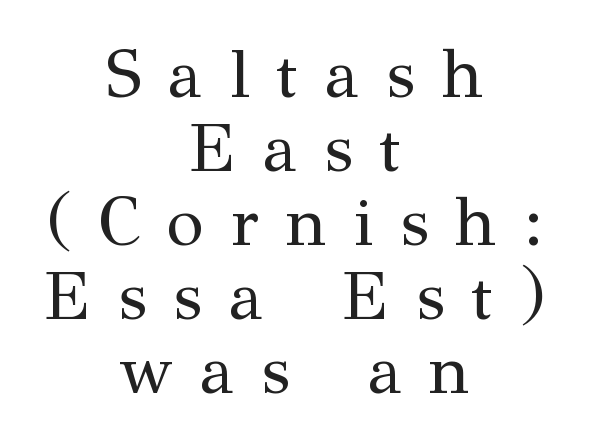
The image shows 68 px regular-weight serif type, upright; set centered, tight line spacing (1.09x), unusually wide letter spacing (+0.4 em), not underlined; medium stroke contrast and a medium x-height.
